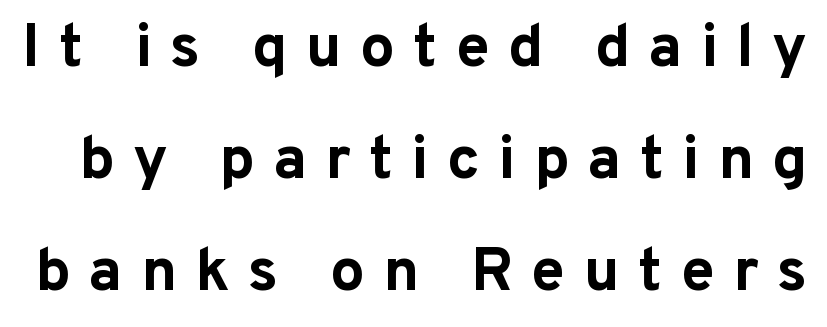
Q: Is the text bold? A: Yes.
Q: Is the text italic (slanted)? A: No, it is upright.
Q: Is the typeface a serif or a sans-serif typeface? A: Sans-serif.
Q: Is the text underlined? A: No.
Q: Is the spacing between letters normal or unusually wide? A: Unusually wide.
Q: Width (condensed, normal, or wide)? A: Normal.
Q: Stroke contrast? A: Low.
Q: x-height? A: Medium.
Q: Monospaced? A: No.
